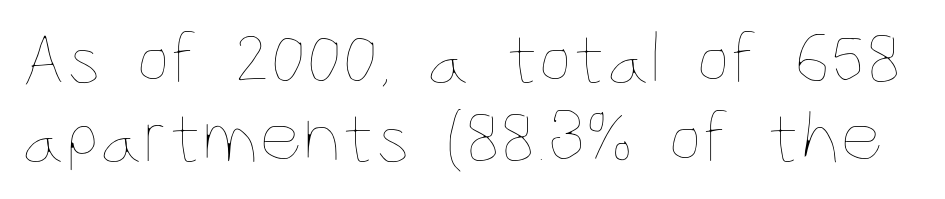
The letters stand upright; this is a roman face. A typesetter would call this leading minimal, almost set solid. Each row of text sits above clean, open space. Note the varied advance widths — an 'i' is clearly narrower than an 'm'.
